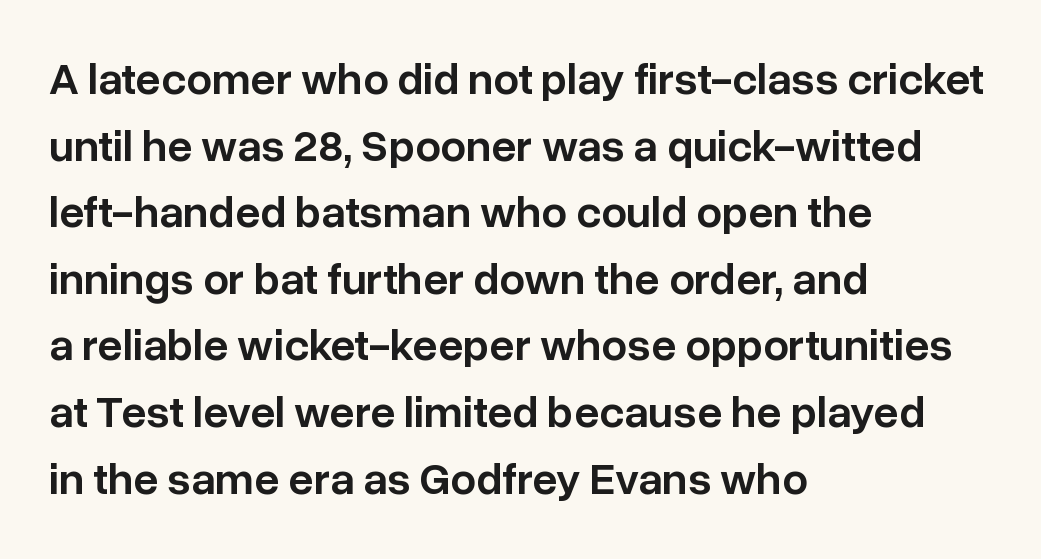
{"serif": "no", "italic": "no", "bold": "semi", "weight": "semibold", "width": "normal", "stroke_contrast": "low", "x_height": "medium", "monospaced": "no", "underline": "no", "align": "left", "line_spacing": "normal", "line_spacing_ratio": 1.48, "letter_spacing": "normal", "letter_spacing_em": 0.0, "glyph_px": 45}
